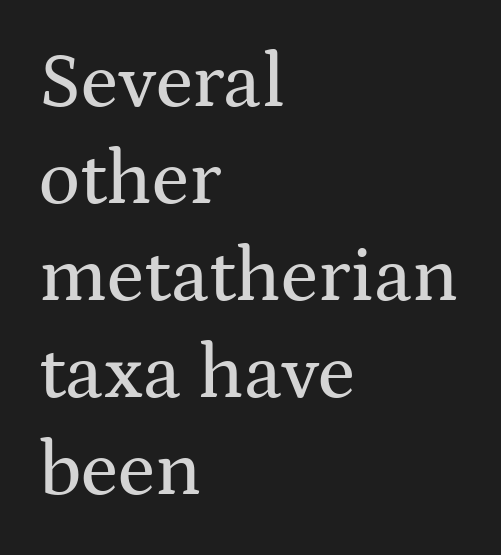
The block of text has a typical density, with ordinary space between rows. Plain, unruled lines of type. This sample has the flowing, uneven cadence of proportional lettering. Tall strokes in this sample are plumb rather than angled. Reading down the block, your eye returns to a fixed left position each line.
